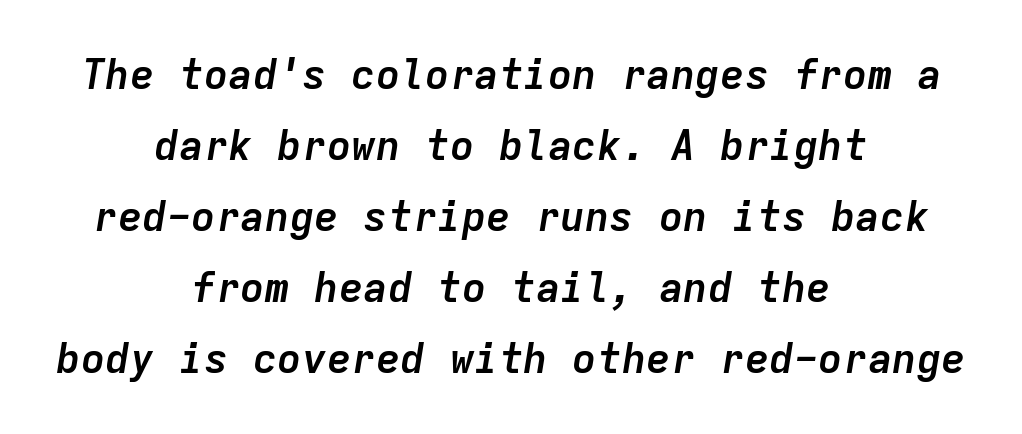
The image shows 41 px semibold type, italic (leaning right), monospaced; set centered, line spacing 1.73x, normal letter spacing, not underlined; low stroke contrast and a medium x-height.
